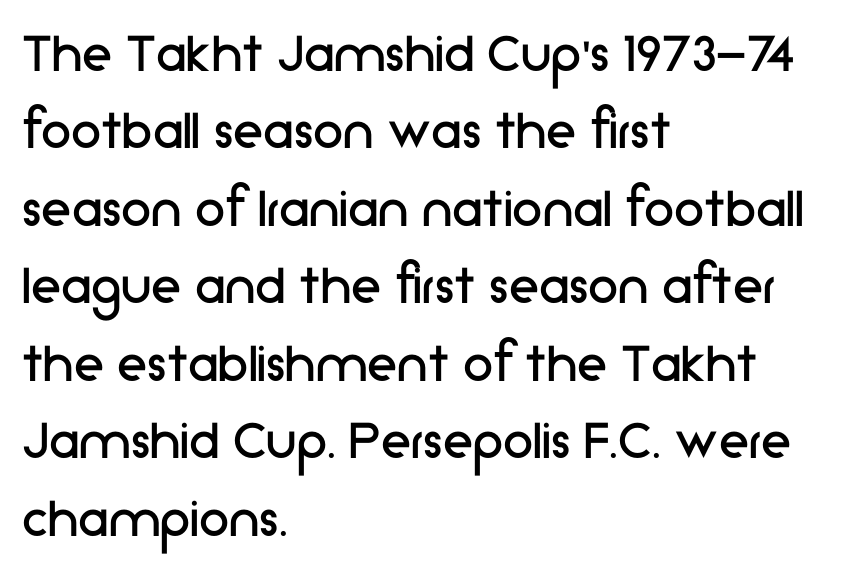
Q: Is the text bold? A: No.
Q: Is the text italic (slanted)? A: No, it is upright.
Q: Is the typeface a serif or a sans-serif typeface? A: Sans-serif.
Q: Is the text underlined? A: No.
Q: How is the paragraph aligned? A: Left-aligned.
Q: Is the spacing between letters normal or unusually wide? A: Normal.
Q: Is the spacing between lines tight, normal or loose? A: Normal.
Q: Width (condensed, normal, or wide)? A: Normal.
Q: Stroke contrast? A: Low.
Q: x-height? A: Medium.
Q: Monospaced? A: No.
